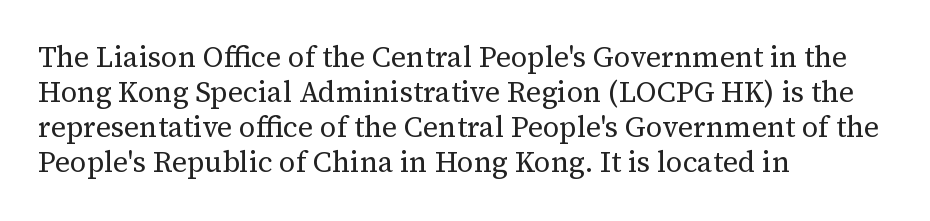
Q: Is the text bold? A: No.
Q: Is the text italic (slanted)? A: No, it is upright.
Q: Is the typeface a serif or a sans-serif typeface? A: Serif.
Q: Is the text underlined? A: No.
Q: How is the paragraph aligned? A: Left-aligned.
Q: Is the spacing between letters normal or unusually wide? A: Normal.
Q: Width (condensed, normal, or wide)? A: Normal.
Q: Stroke contrast? A: Medium.
Q: x-height? A: Medium.
Q: Monospaced? A: No.
